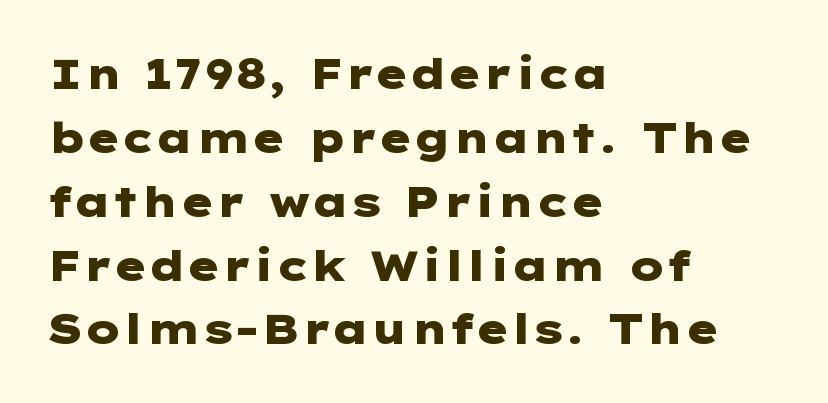
The image shows 42 px heavy, wide sans-serif type, upright; set left-aligned, normal line spacing (1.52x), normal letter spacing, not underlined; low stroke contrast and a medium x-height.
